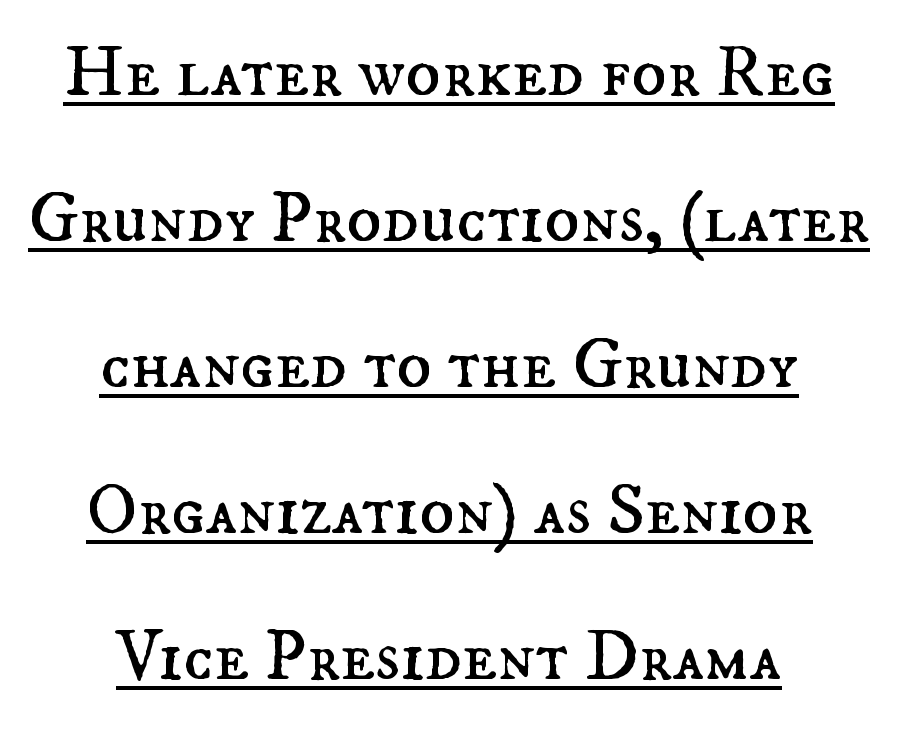
The image shows 73 px regular-weight type, upright; set centered, loose line spacing (2.0x), normal letter spacing, underlined; medium stroke contrast and a small x-height.
